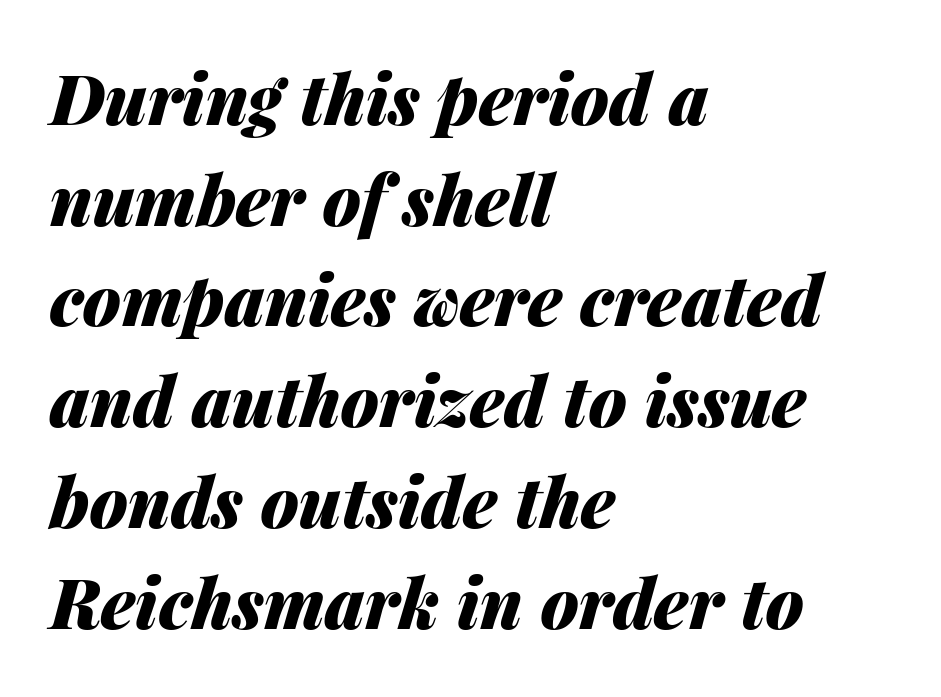
Q: Is the text bold? A: Yes.
Q: Is the text italic (slanted)? A: Yes, it leans right by about 14 degrees.
Q: Is the text underlined? A: No.
Q: How is the paragraph aligned? A: Left-aligned.
Q: Is the spacing between letters normal or unusually wide? A: Normal.
Q: Is the spacing between lines tight, normal or loose? A: Normal.
Q: Width (condensed, normal, or wide)? A: Normal.
Q: Stroke contrast? A: Medium.
Q: x-height? A: Medium.
Q: Monospaced? A: No.
